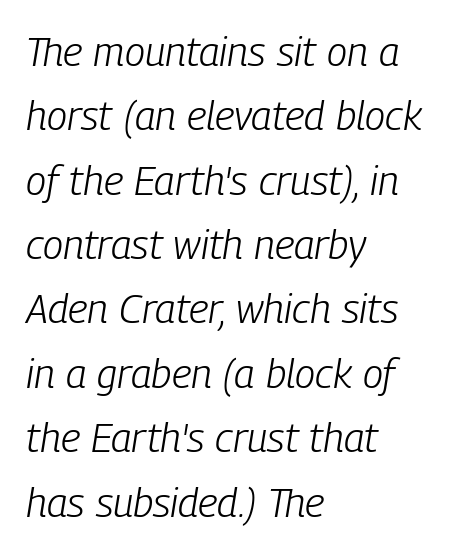
Letters have the restrained weight of plain body copy at most. Italic: yes, the glyphs are oblique. These lines keep a tight, regular rhythm from letter to letter. Each row of text sits above clean, open space.
